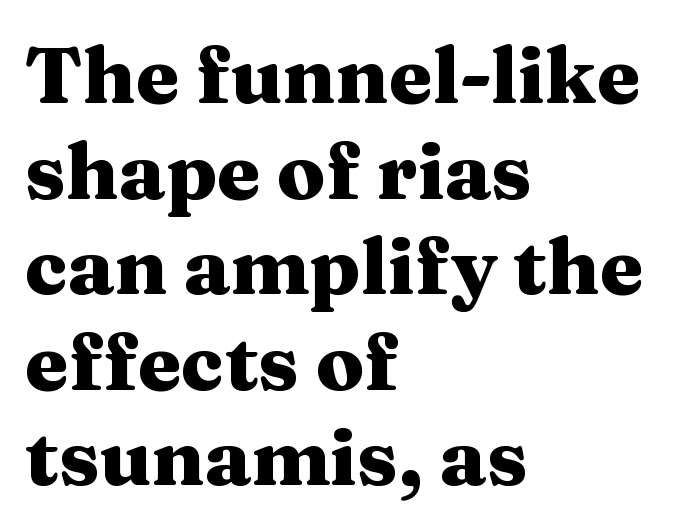
{"serif": "yes", "italic": "no", "bold": "yes", "weight": "heavy", "width": "wide", "stroke_contrast": "medium", "x_height": "medium", "monospaced": "no", "underline": "no", "align": "left", "line_spacing_ratio": 1.21, "letter_spacing": "normal", "letter_spacing_em": 0.0, "glyph_px": 79}
